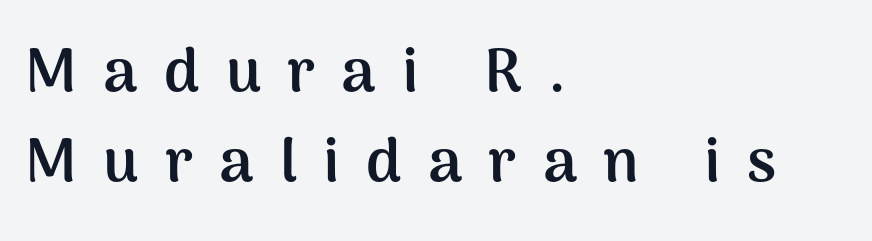
The image shows 61 px semibold sans-serif type, upright; set left-aligned, normal line spacing (1.47x), unusually wide letter spacing (+0.43 em), not underlined; medium stroke contrast and a medium x-height.
